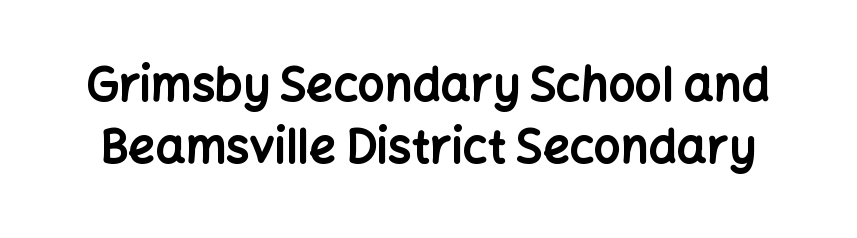
{"serif": "no", "italic": "no", "bold": "yes", "weight": "bold", "width": "normal", "stroke_contrast": "low", "x_height": "medium", "monospaced": "no", "underline": "no", "line_spacing": "normal", "line_spacing_ratio": 1.32, "letter_spacing": "normal", "letter_spacing_em": 0.0, "glyph_px": 47}
